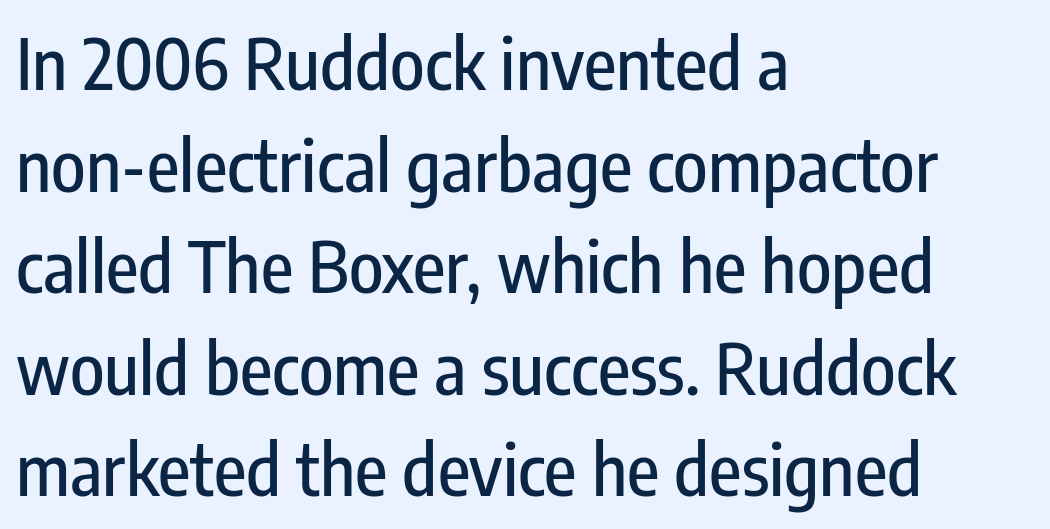
{"serif": "no", "italic": "no", "width": "condensed", "stroke_contrast": "low", "x_height": "medium", "monospaced": "no", "underline": "no", "align": "left", "line_spacing": "normal", "line_spacing_ratio": 1.43, "letter_spacing": "normal", "letter_spacing_em": 0.0, "glyph_px": 71}
